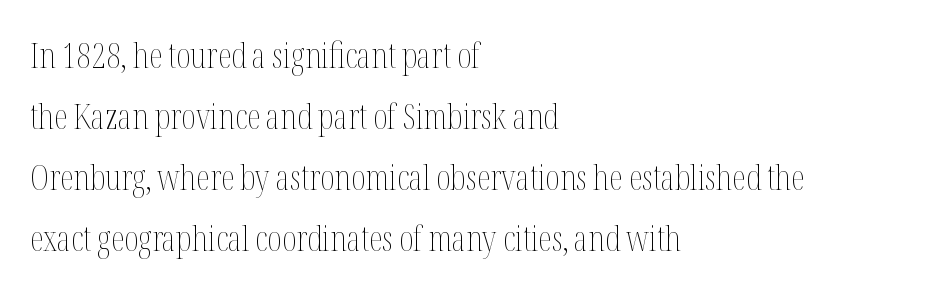
Where is the straight margin? On the left. Weight: in the light-to-regular range. The face used here is proportionally spaced, like ordinary book or web type. Does the lettering tilt? It doesn't — this is upright.
